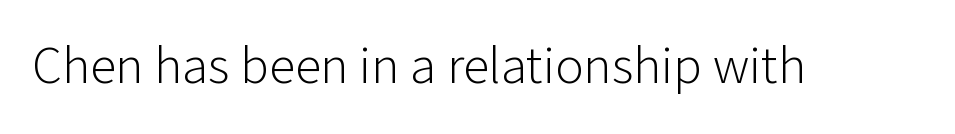
Varying glyph widths throughout — classic text-font behaviour. This sample uses a sans-serif face. Heaviness? Minimal to ordinary, like unemphasized prose. The foot of each line stays bare and open. The gaps between neighbouring characters are ordinary and unremarkable.
